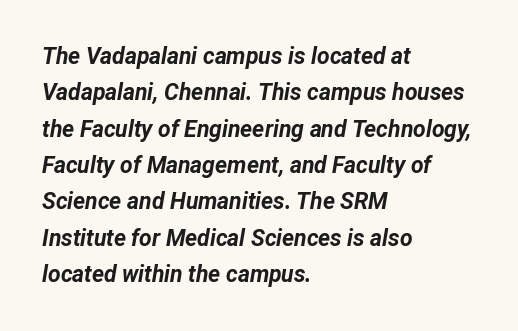
There's an unmistakable incline to the writing here. The block of text has a typical density, with ordinary space between rows. Visually the block forms a straight wall on the left and a jagged coastline on the right. Check the space under the baseline: it is left empty. These words are printed bold, with thick strokes throughout.
